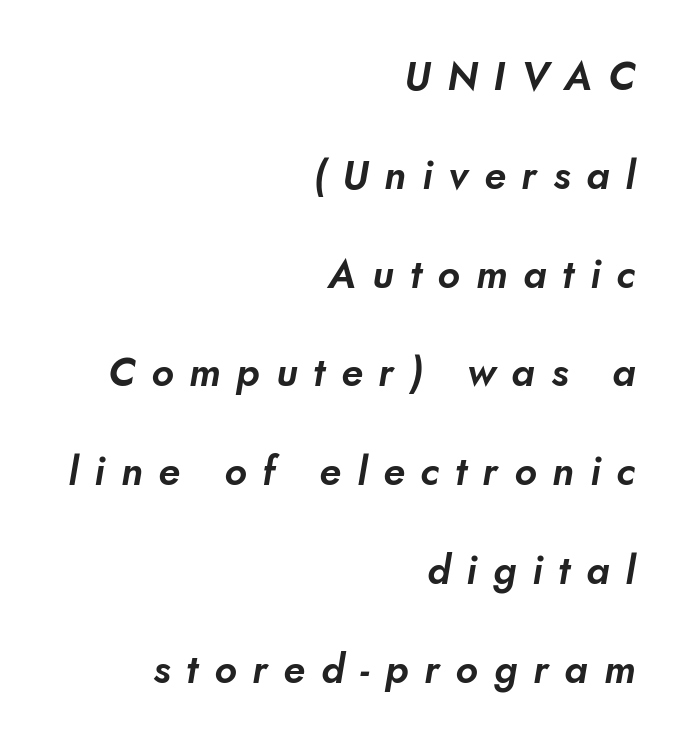
{"serif": "no", "width": "normal", "stroke_contrast": "low", "x_height": "small", "monospaced": "no", "underline": "no", "align": "right", "line_spacing": "loose", "line_spacing_ratio": 2.47, "letter_spacing": "wide", "letter_spacing_em": 0.4, "glyph_px": 40}
